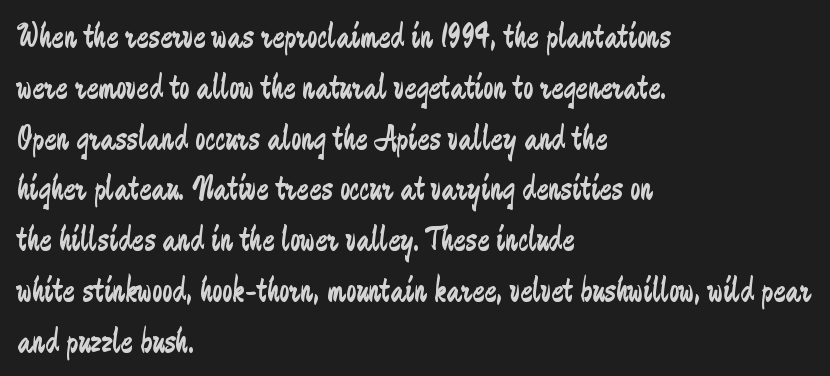
Q: Is the text bold? A: No.
Q: Is the text italic (slanted)? A: Yes.
Q: Is the typeface a serif or a sans-serif typeface? A: Sans-serif.
Q: Is the text underlined? A: No.
Q: How is the paragraph aligned? A: Left-aligned.
Q: Is the spacing between letters normal or unusually wide? A: Normal.
Q: Is the spacing between lines tight, normal or loose? A: Normal.
Q: Width (condensed, normal, or wide)? A: Condensed.
Q: Stroke contrast? A: Low.
Q: x-height? A: Medium.
Q: Monospaced? A: No.
